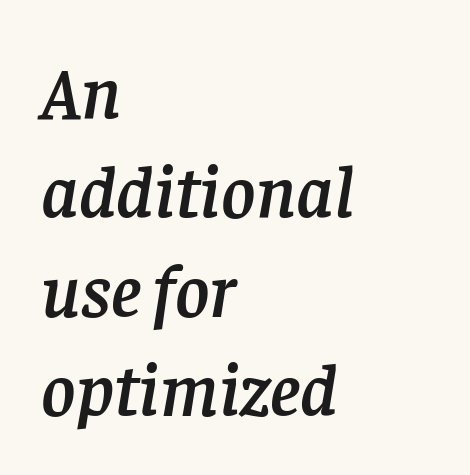
Serif or sans? Serif — the stroke terminals have little feet. Every character sits at an angle, as italics do. A classic flush-left, rag-right setting is used for this passage. Nobody drew a line under any word here.
